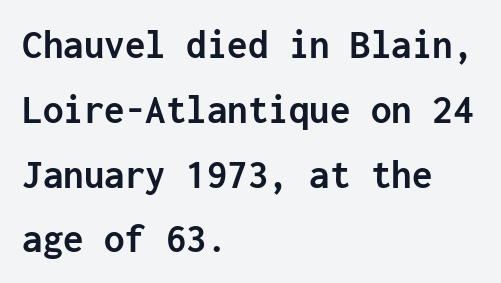
{"serif": "no", "italic": "no", "bold": "yes", "weight": "semibold", "width": "normal", "stroke_contrast": "low", "x_height": "medium", "monospaced": "yes", "underline": "no", "align": "left", "line_spacing": "normal", "line_spacing_ratio": 1.58, "letter_spacing": "normal", "letter_spacing_em": 0.0, "glyph_px": 41}
